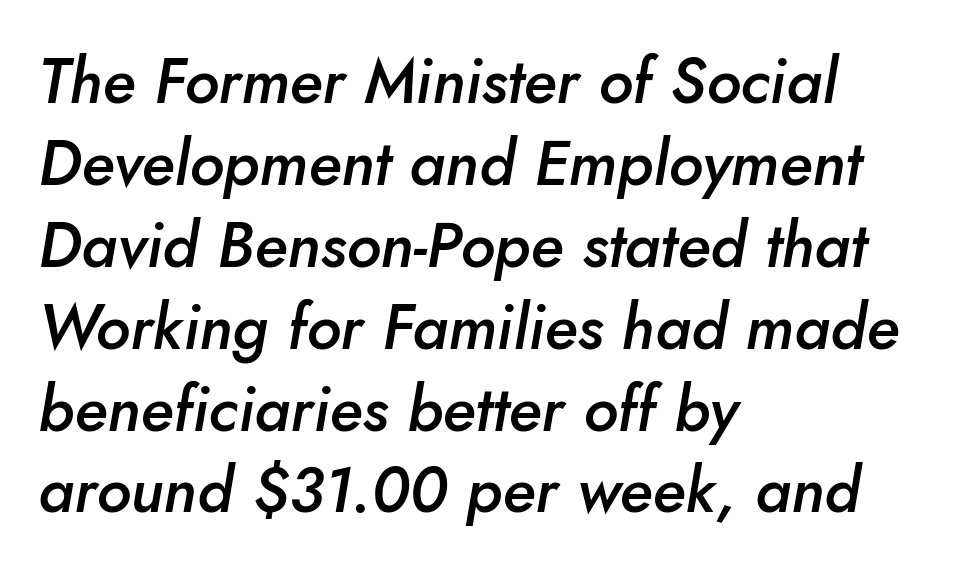
Q: Is the text bold? A: Semi-bold.
Q: Is the text italic (slanted)? A: Yes, it leans right by about 10 degrees.
Q: Is the text underlined? A: No.
Q: How is the paragraph aligned? A: Left-aligned.
Q: Is the spacing between letters normal or unusually wide? A: Normal.
Q: Is the spacing between lines tight, normal or loose? A: Normal.
Q: Width (condensed, normal, or wide)? A: Normal.
Q: Stroke contrast? A: Low.
Q: x-height? A: Small.
Q: Monospaced? A: No.
